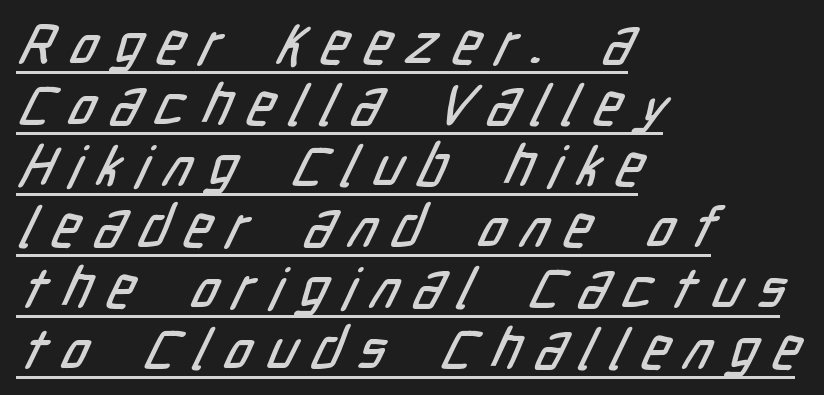
Q: Is the typeface a serif or a sans-serif typeface? A: Sans-serif.
Q: Is the text underlined? A: Yes.
Q: How is the paragraph aligned? A: Left-aligned.
Q: Is the spacing between letters normal or unusually wide? A: Unusually wide.
Q: Is the spacing between lines tight, normal or loose? A: Tight.
Q: Width (condensed, normal, or wide)? A: Condensed.
Q: Stroke contrast? A: Low.
Q: x-height? A: Medium.
Q: Monospaced? A: No.
